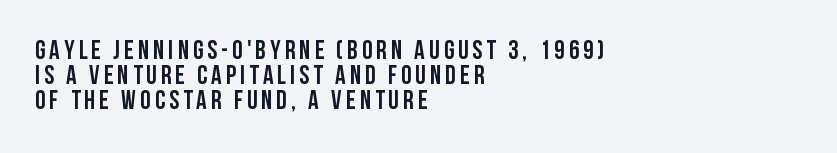
The passage shown is not underscored anywhere. Characters remain perfectly vertical along every line. The paragraph shown leans on its left margin. Reading down the column, the eye jumps only a short way to each next line.
